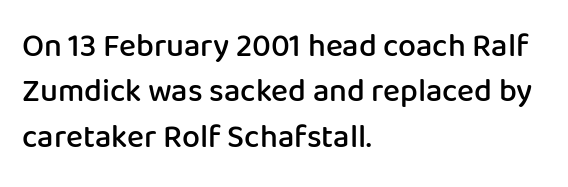
The space between consecutive lines is moderate. A typesetter would call this proportional, since set widths differ per character. I'd call this a sans setting — the letters go barefoot. Is the type bold? Partly — it's a semibold, heavier than regular but not fully bold. The passage is arranged the way most books set body copy — flush left.
